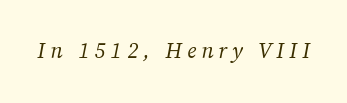
Q: Is the text bold? A: No.
Q: Is the text italic (slanted)? A: Yes, it leans right by about 12 degrees.
Q: Is the text underlined? A: No.
Q: Is the spacing between letters normal or unusually wide? A: Unusually wide.
